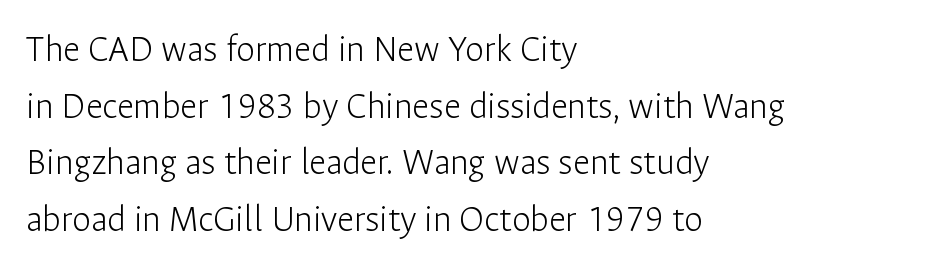
The image shows 38 px light sans-serif type, upright; set left-aligned, normal line spacing (1.49x), normal letter spacing, not underlined; low stroke contrast and a medium x-height.
